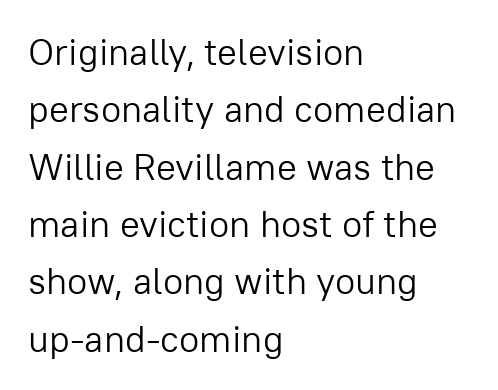
Q: Is the text bold? A: No.
Q: Is the text italic (slanted)? A: No, it is upright.
Q: Is the typeface a serif or a sans-serif typeface? A: Sans-serif.
Q: Is the text underlined? A: No.
Q: How is the paragraph aligned? A: Left-aligned.
Q: Is the spacing between letters normal or unusually wide? A: Normal.
Q: Is the spacing between lines tight, normal or loose? A: Normal.
Q: Width (condensed, normal, or wide)? A: Normal.
Q: Stroke contrast? A: Low.
Q: x-height? A: Medium.
Q: Monospaced? A: No.
